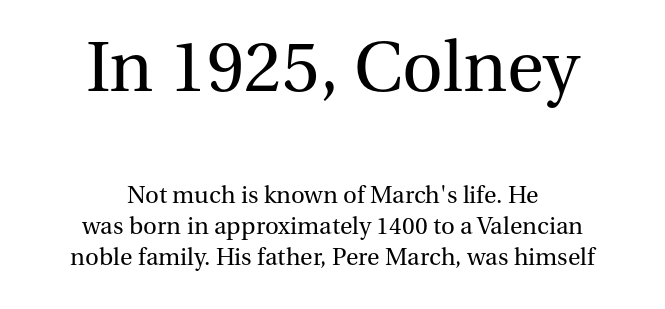
The image shows 71 px regular-weight serif type, upright; set centered, normal line spacing (1.29x), normal letter spacing, not underlined; the first (top) block is 2.96x larger; medium stroke contrast and a medium x-height.
